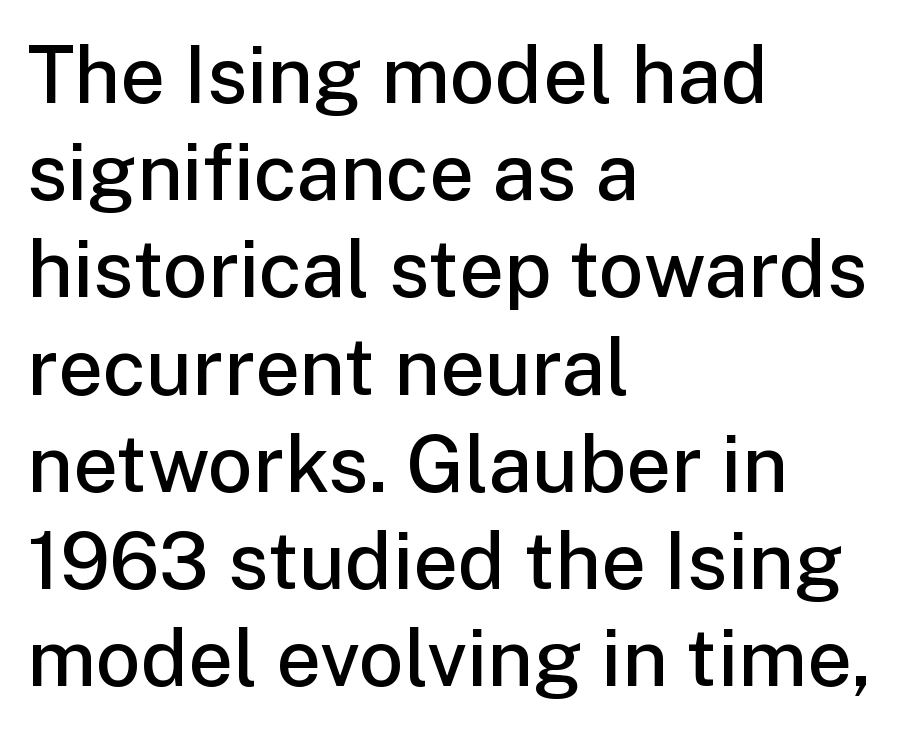
Q: Is the text bold? A: Semi-bold.
Q: Is the text italic (slanted)? A: No, it is upright.
Q: Is the typeface a serif or a sans-serif typeface? A: Sans-serif.
Q: Is the text underlined? A: No.
Q: How is the paragraph aligned? A: Left-aligned.
Q: Is the spacing between letters normal or unusually wide? A: Normal.
Q: Width (condensed, normal, or wide)? A: Normal.
Q: Stroke contrast? A: Low.
Q: x-height? A: Medium.
Q: Monospaced? A: No.
